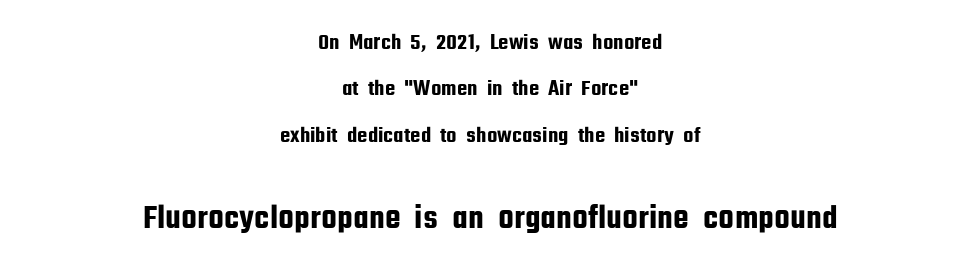
{"serif": "no", "italic": "no", "width": "condensed", "stroke_contrast": "low", "x_height": "medium", "monospaced": "no", "underline": "no", "align": "center", "line_spacing": "loose", "line_spacing_ratio": 2.02, "letter_spacing": "normal", "letter_spacing_em": 0.0, "larger_block": "second", "size_ratio": 1.52, "glyph_px": 35}
